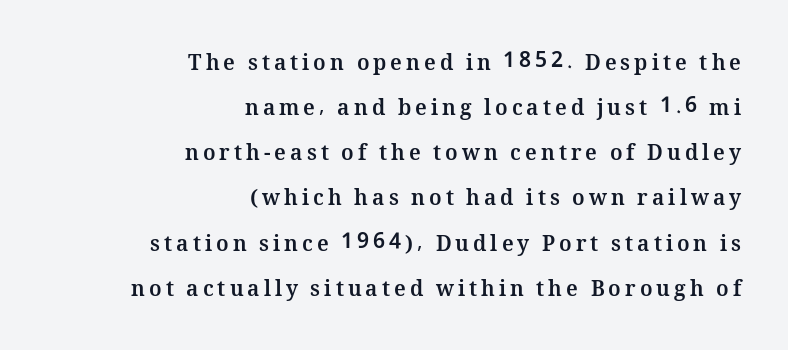
{"italic": "no", "bold": "yes", "underline": "no", "align": "right", "line_spacing": "loose", "line_spacing_ratio": 2.15, "glyph_px": 21}
